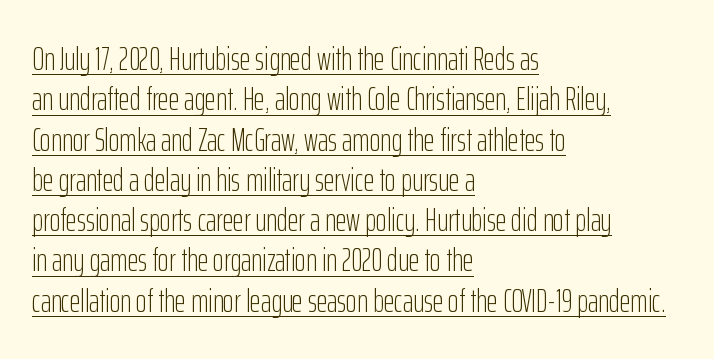
Proportional: the letters do not fall into vertical columns. You could call the tracking neutral — neither tight nor loose. Casual observation: everything's shoved over to the left. The glyphs are accompanied by a horizontal stroke just below them. This sample uses a sans-serif face.
